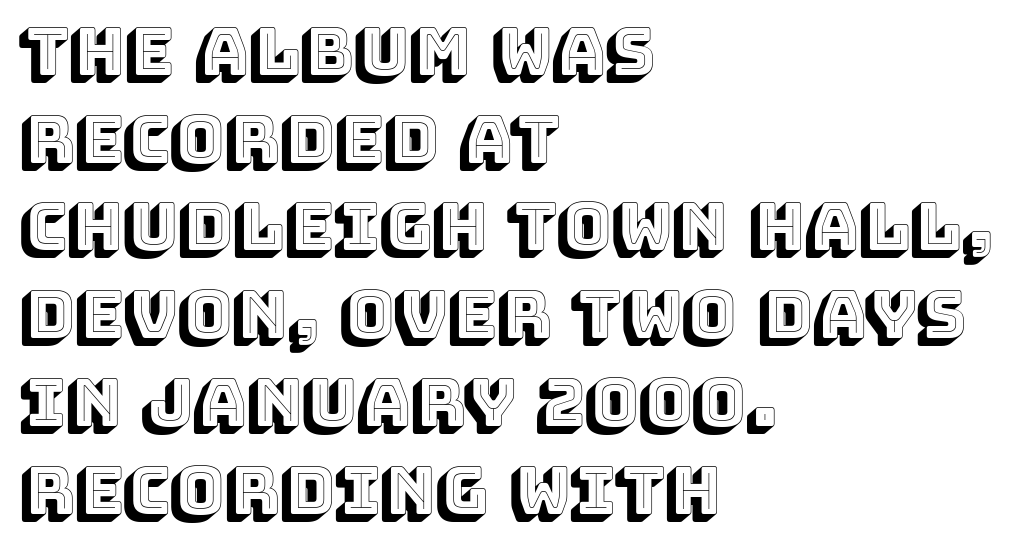
{"italic": "no", "width": "normal", "x_height": "large", "monospaced": "no", "underline": "no", "align": "left", "line_spacing": "normal", "line_spacing_ratio": 1.35, "letter_spacing": "normal", "letter_spacing_em": 0.0, "glyph_px": 65}
